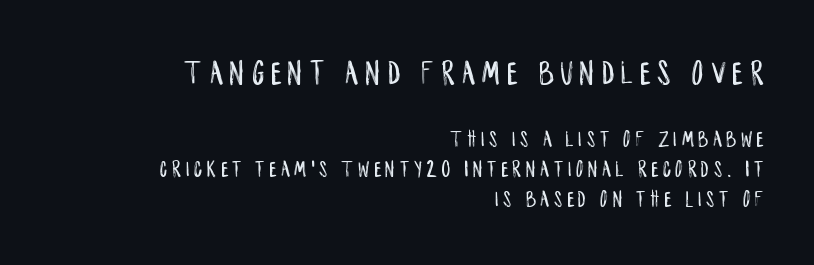
The image shows 35 px condensed sans-serif type, upright; set right-aligned, normal line spacing (1.31x), unusually wide letter spacing (+0.21 em), not underlined; the first (top) block is 1.52x larger; low stroke contrast and a large x-height.
